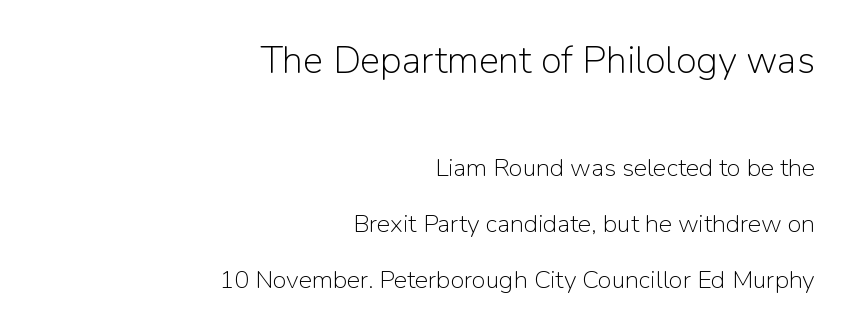
The image shows 38 px light sans-serif type, upright; set right-aligned, loose line spacing (2.25x), normal letter spacing, not underlined; the first (top) block is 1.52x larger; low stroke contrast and a medium x-height.
